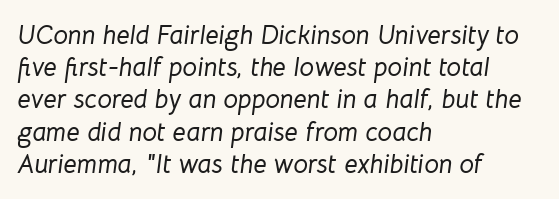
The zone under the glyphs is completely vacant. The letterforms sit shoulder to shoulder at normal distance. Visually the block forms a straight wall on the left and a jagged coastline on the right. The typography opts for an oblique posture over an upright one.
